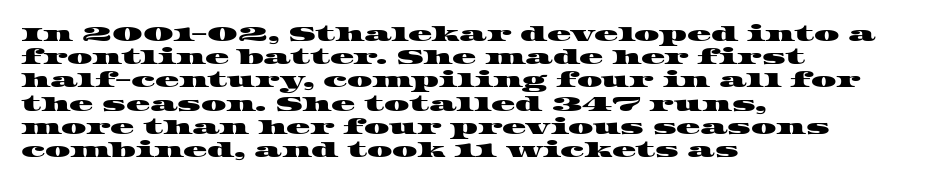
The image shows 20 px text type; set left-aligned, line spacing 1.16x, normal letter spacing, not underlined.
